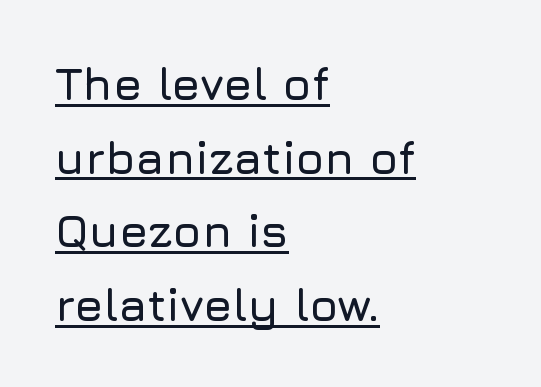
{"serif": "no", "italic": "no", "width": "normal", "stroke_contrast": "low", "x_height": "medium", "monospaced": "no", "underline": "yes", "align": "left", "line_spacing": "normal", "line_spacing_ratio": 1.6, "letter_spacing": "normal", "letter_spacing_em": 0.0, "glyph_px": 46}
